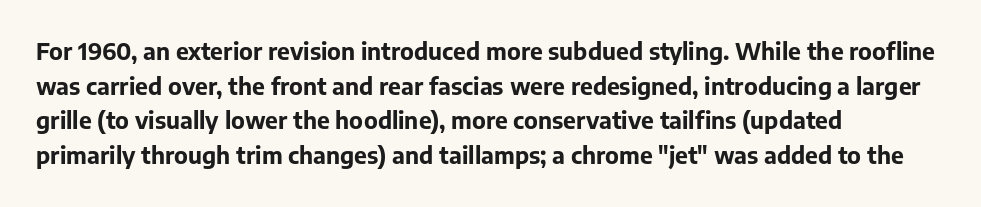
{"italic": "no", "bold": "yes", "underline": "no", "align": "left", "line_spacing": "normal", "line_spacing_ratio": 1.51, "letter_spacing": "normal", "letter_spacing_em": 0.0, "glyph_px": 23}
